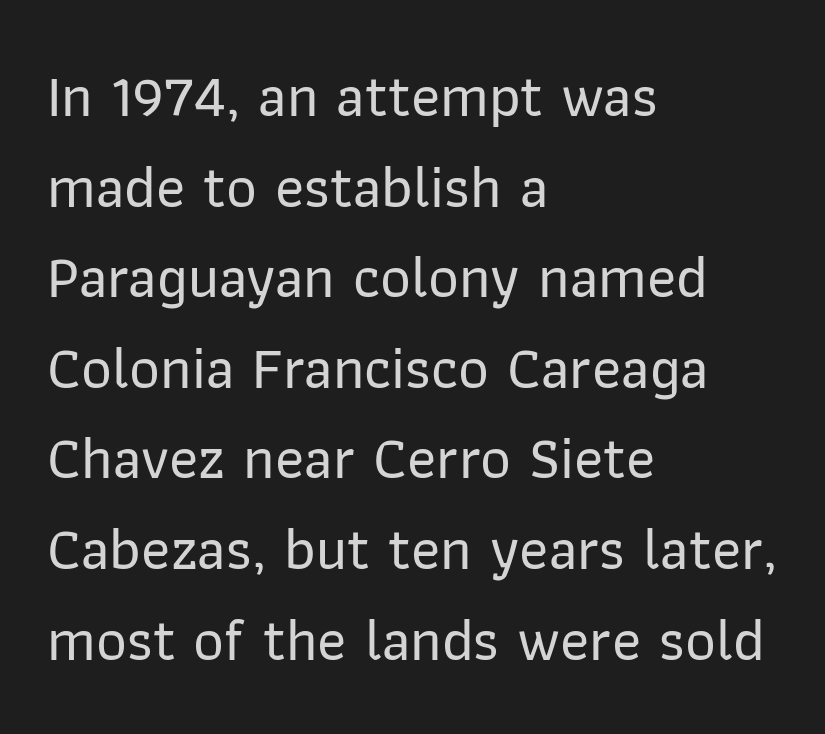
The image shows 60 px sans-serif type, upright; set left-aligned, normal line spacing (1.51x), normal letter spacing, not underlined; low stroke contrast and a medium x-height.
